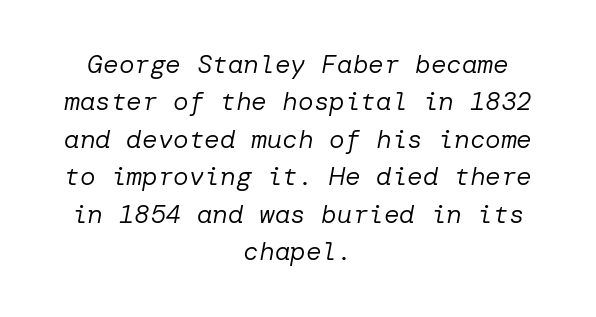
The strip under each line holds only bare page. Is the stroke heavy? The answer is a plain regular-or-lighter. Standard letterfit; no display-style spreading of the glyphs. Line starts and ends both wander, symmetrically.
